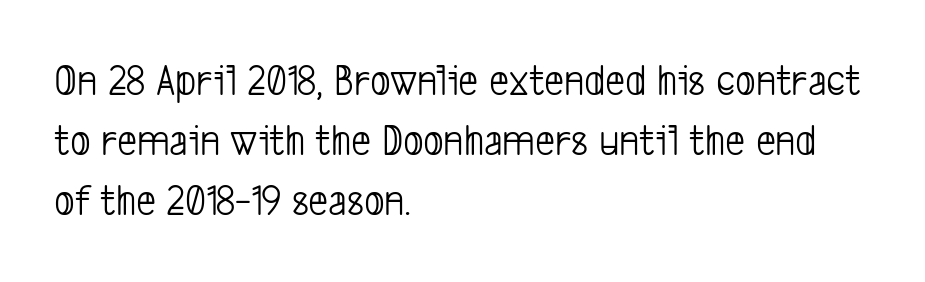
Q: Is the text bold? A: No.
Q: Is the typeface a serif or a sans-serif typeface? A: Sans-serif.
Q: Is the text underlined? A: No.
Q: How is the paragraph aligned? A: Left-aligned.
Q: Is the spacing between letters normal or unusually wide? A: Normal.
Q: Is the spacing between lines tight, normal or loose? A: Normal.
Q: Width (condensed, normal, or wide)? A: Condensed.
Q: Stroke contrast? A: Low.
Q: x-height? A: Medium.
Q: Monospaced? A: No.
